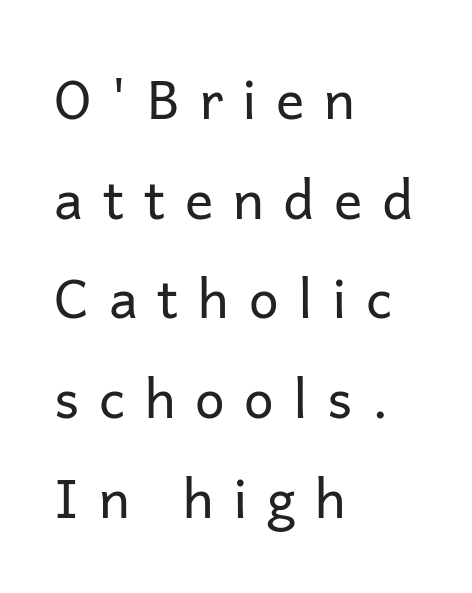
{"serif": "no", "italic": "no", "bold": "no", "weight": "regular", "width": "normal", "stroke_contrast": "low", "x_height": "medium", "monospaced": "no", "underline": "no", "align": "left", "line_spacing_ratio": 1.88, "letter_spacing": "wide", "letter_spacing_em": 0.37, "glyph_px": 53}
